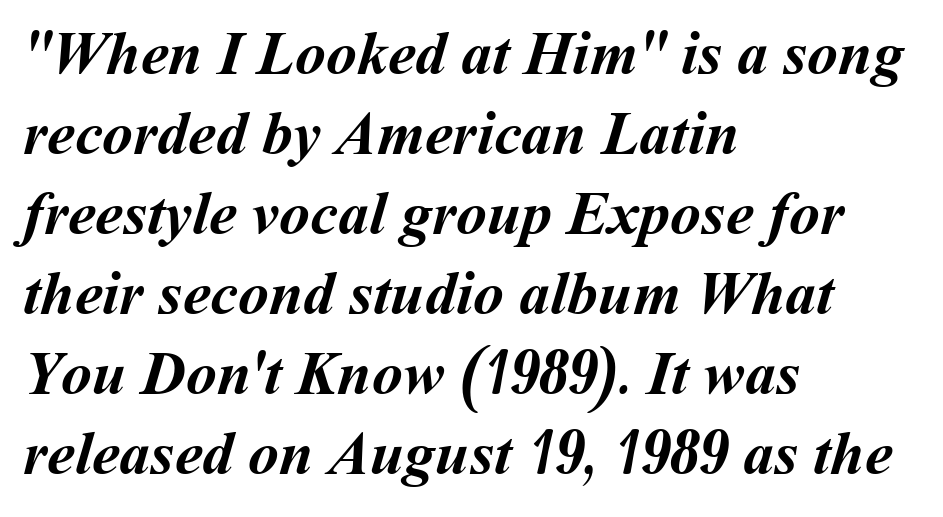
Here the designer chose a conventional face with non-uniform glyph widths. These lines are set flush left with a ragged right edge. The lines sit at an ordinary, default distance from one another. Emphasis by weight is at full strength: bold. The passage shown has conventional tracking throughout. A clean baseline with only descenders dipping below it.
